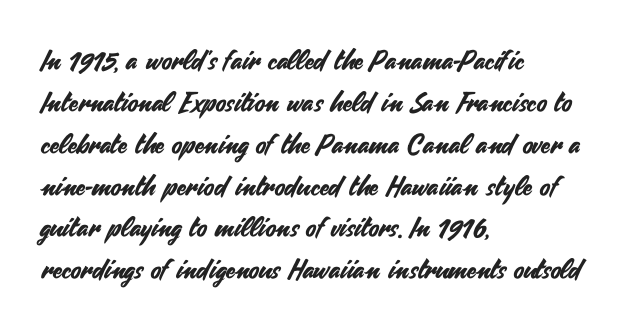
The image shows 27 px text type; set left-aligned, normal line spacing (1.55x), normal letter spacing, not underlined.
